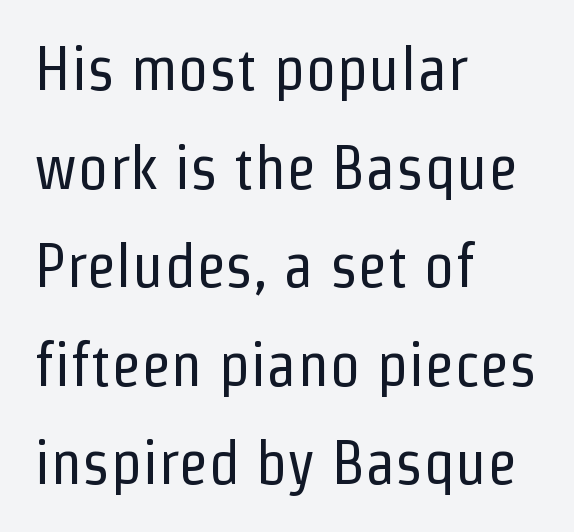
Q: Is the text bold? A: No.
Q: Is the text italic (slanted)? A: No, it is upright.
Q: Is the typeface a serif or a sans-serif typeface? A: Sans-serif.
Q: Is the text underlined? A: No.
Q: How is the paragraph aligned? A: Left-aligned.
Q: Is the spacing between letters normal or unusually wide? A: Normal.
Q: Is the spacing between lines tight, normal or loose? A: Normal.
Q: Width (condensed, normal, or wide)? A: Condensed.
Q: Stroke contrast? A: Low.
Q: x-height? A: Medium.
Q: Monospaced? A: No.
